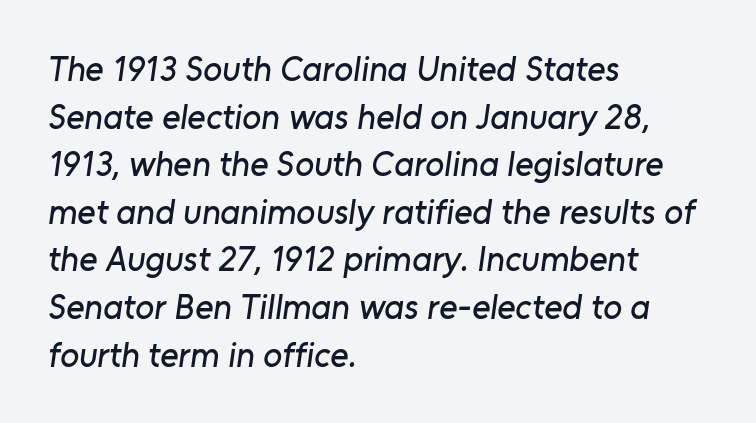
{"serif": "no", "width": "normal", "stroke_contrast": "low", "x_height": "medium", "monospaced": "no", "underline": "no", "align": "left", "line_spacing": "normal", "line_spacing_ratio": 1.36, "letter_spacing": "normal", "letter_spacing_em": 0.0, "glyph_px": 35}
